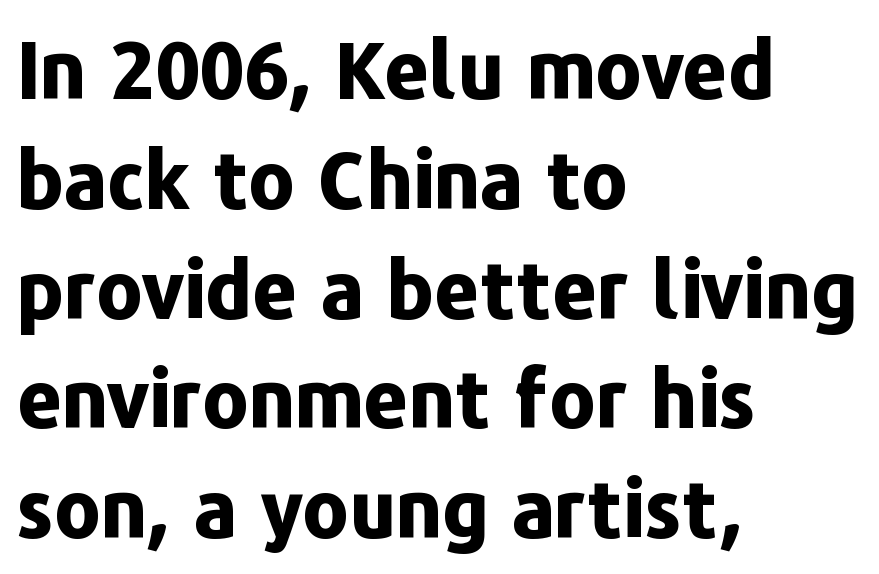
Here the glyphs are tracked normally, forming tight word shapes. The rendering uses natural spacing where letterforms have individual widths. The rendering shows plain stroke endings on the letterforms — a sans-serif design. Each glyph is drawn with heavy, bold strokes. The area under the type is left untouched.
